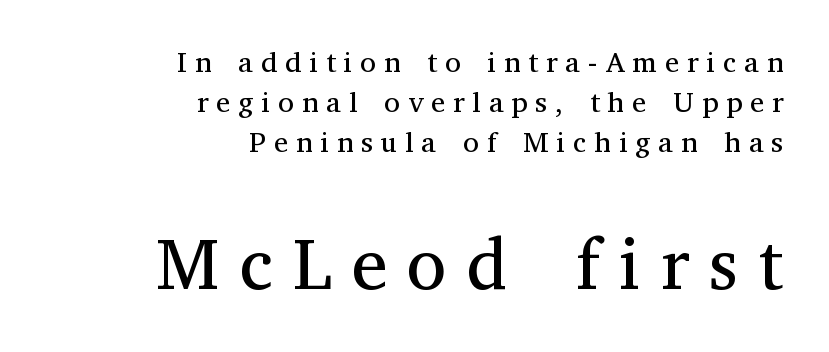
The image shows 73 px regular-weight serif type, upright; set right-aligned, normal line spacing (1.38x), unusually wide letter spacing (+0.27 em), not underlined; the second (bottom) block is 2.52x larger; medium stroke contrast and a medium x-height.
